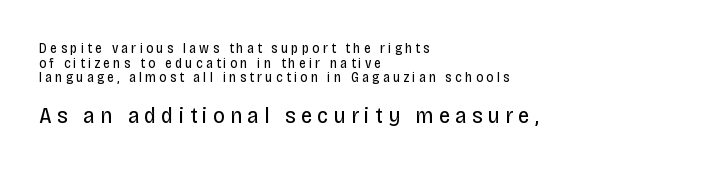
In CSS terms this would be text-align: left. Ordinary non-slanted type is in use. Descenders hang freely into open space. Honestly, the rows look squashed on top of each other. The composition opens small and finishes big.
